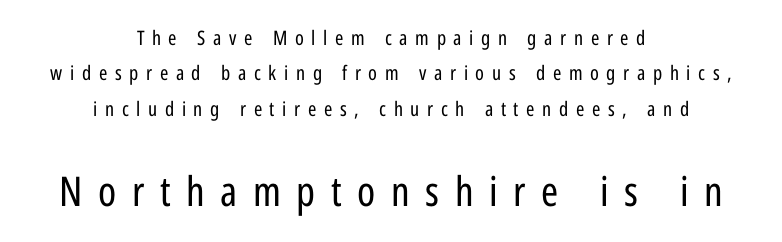
The image shows 41 px regular-weight, condensed sans-serif type, upright; set centered, line spacing 1.77x, unusually wide letter spacing (+0.38 em), not underlined; the second (bottom) block is 2.05x larger; low stroke contrast and a medium x-height.
